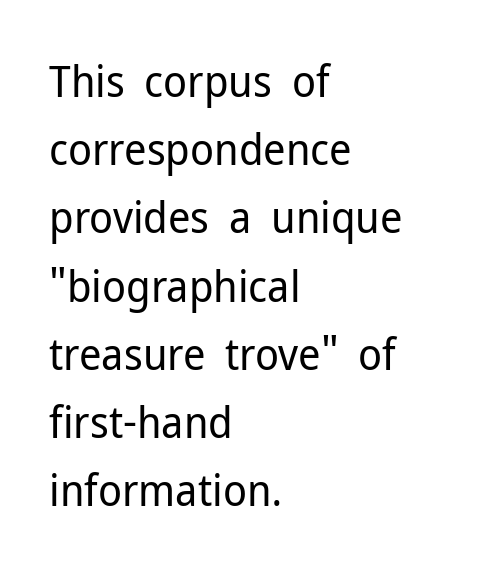
The type family on display is of the sans-serif kind. Honestly, there is no underline to notice here at all. Looks like regular typesetting: each glyph gets only the width it needs. The lettering stays uniformly vertical, giving the passage a roman look. What's the leading like? Ordinary, nothing unusual.
